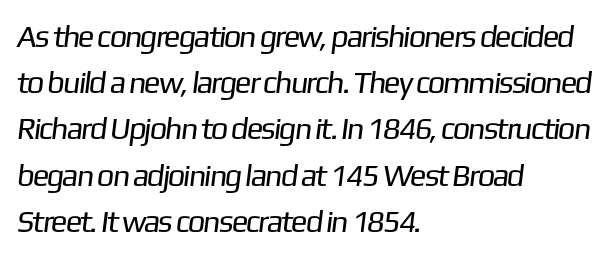
A typesetter would call this proportional, since set widths differ per character. The strokes carry an ordinary text weight at most. Just letters on the line, the space beneath them empty. The block of text has a typical density, with ordinary space between rows. The compositor pushed each line to the left boundary.
